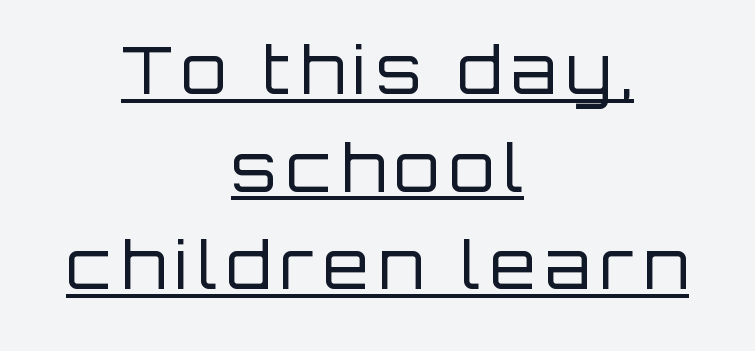
The image shows 66 px regular-weight sans-serif type, upright; set centered, normal line spacing (1.48x), underlined; low stroke contrast and a large x-height.
